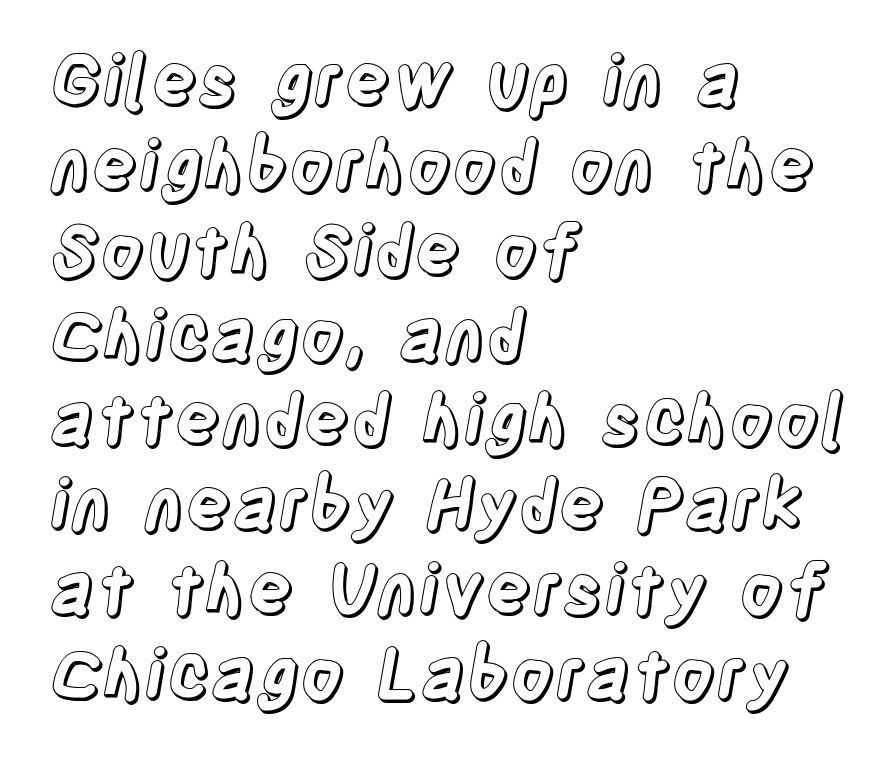
The image shows 69 px condensed type; set left-aligned, line spacing 1.23x, normal letter spacing, not underlined; a large x-height.
